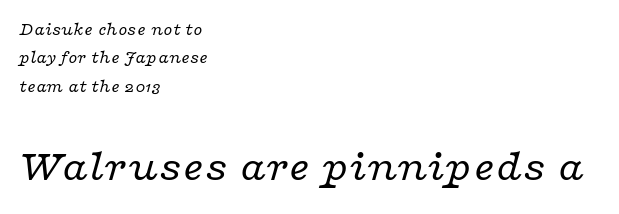
Q: Is the text bold? A: No.
Q: Is the text italic (slanted)? A: Yes, it leans right by about 16 degrees.
Q: Is the typeface a serif or a sans-serif typeface? A: Serif.
Q: Is the text underlined? A: No.
Q: How is the paragraph aligned? A: Left-aligned.
Q: Is the spacing between letters normal or unusually wide? A: Normal.
Q: Is the spacing between lines tight, normal or loose? A: Normal.
Q: Which block of text is set in a larger size, the first (top) or the second (bottom)? A: The second (bottom) one.
Q: Width (condensed, normal, or wide)? A: Wide.
Q: Stroke contrast? A: Low.
Q: x-height? A: Medium.
Q: Monospaced? A: No.
